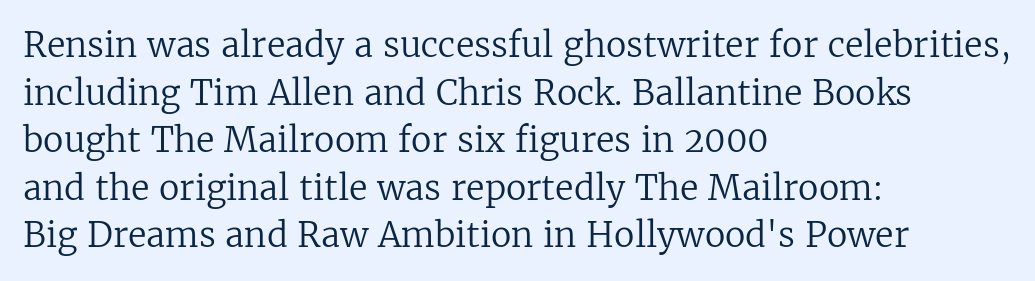
Q: Is the text bold? A: No.
Q: Is the text italic (slanted)? A: No, it is upright.
Q: Is the typeface a serif or a sans-serif typeface? A: Serif.
Q: Is the text underlined? A: No.
Q: How is the paragraph aligned? A: Left-aligned.
Q: Is the spacing between letters normal or unusually wide? A: Normal.
Q: Is the spacing between lines tight, normal or loose? A: Normal.
Q: Width (condensed, normal, or wide)? A: Normal.
Q: Stroke contrast? A: Low.
Q: x-height? A: Medium.
Q: Monospaced? A: No.
